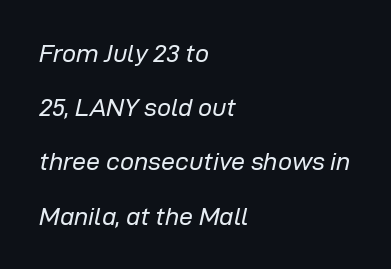
Q: Is the text bold? A: No.
Q: Is the text italic (slanted)? A: Yes, it leans right by about 12 degrees.
Q: Is the text underlined? A: No.
Q: How is the paragraph aligned? A: Left-aligned.
Q: Is the spacing between letters normal or unusually wide? A: Normal.
Q: Is the spacing between lines tight, normal or loose? A: Loose.
